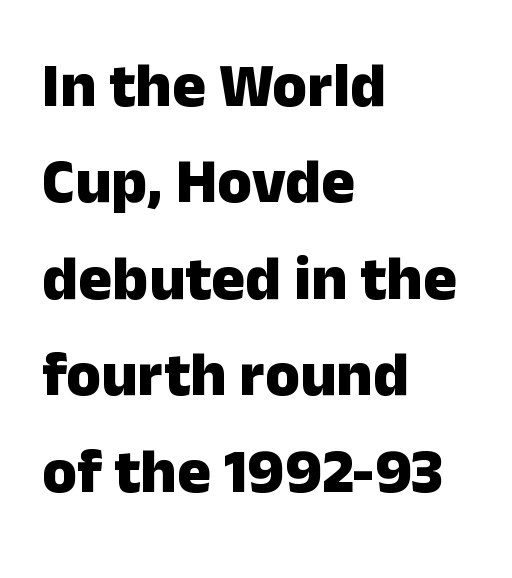
Q: Is the text bold? A: Yes.
Q: Is the text italic (slanted)? A: No, it is upright.
Q: Is the typeface a serif or a sans-serif typeface? A: Sans-serif.
Q: Is the text underlined? A: No.
Q: How is the paragraph aligned? A: Left-aligned.
Q: Is the spacing between letters normal or unusually wide? A: Normal.
Q: Is the spacing between lines tight, normal or loose? A: Normal.
Q: Width (condensed, normal, or wide)? A: Normal.
Q: Stroke contrast? A: Low.
Q: x-height? A: Medium.
Q: Monospaced? A: No.
